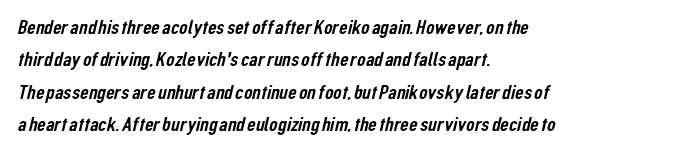
Q: Is the text underlined? A: No.
Q: How is the paragraph aligned? A: Left-aligned.
Q: Is the spacing between letters normal or unusually wide? A: Normal.
Q: Is the spacing between lines tight, normal or loose? A: Normal.
